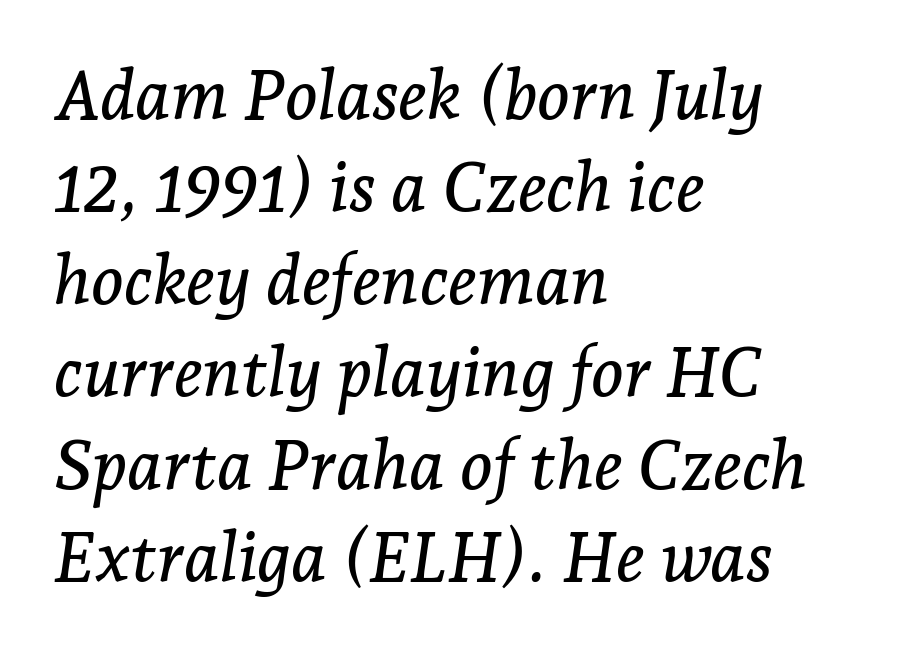
Q: Is the text italic (slanted)? A: Yes, it leans right by about 7 degrees.
Q: Is the typeface a serif or a sans-serif typeface? A: Serif.
Q: Is the text underlined? A: No.
Q: How is the paragraph aligned? A: Left-aligned.
Q: Is the spacing between letters normal or unusually wide? A: Normal.
Q: Is the spacing between lines tight, normal or loose? A: Normal.
Q: Width (condensed, normal, or wide)? A: Normal.
Q: Stroke contrast? A: Low.
Q: x-height? A: Medium.
Q: Monospaced? A: No.
